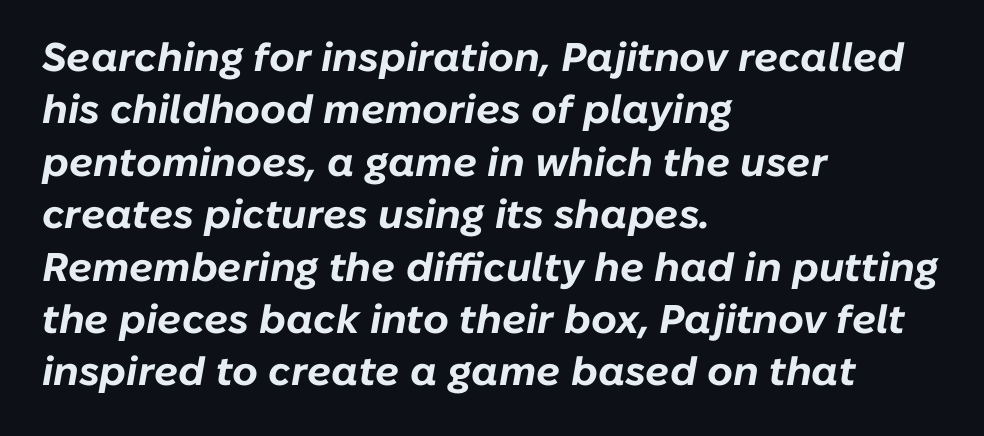
The image shows 40 px bold type, italic (leaning right); set left-aligned, normal line spacing (1.31x), normal letter spacing, not underlined; low stroke contrast and a medium x-height.
